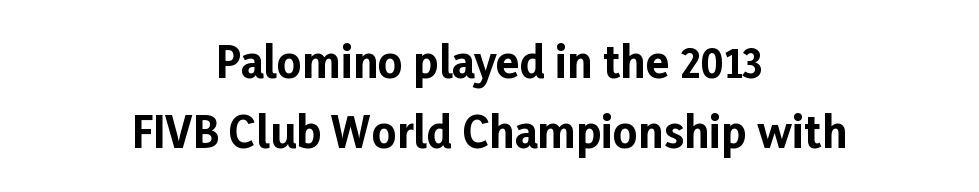
The image shows 43 px bold sans-serif type, upright; set centered, normal line spacing (1.62x), normal letter spacing, not underlined; low stroke contrast and a medium x-height.
